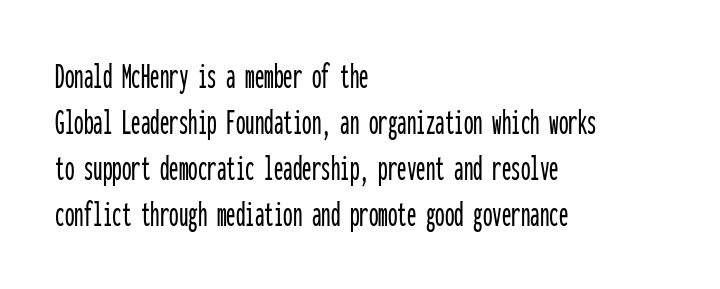
Q: Is the text italic (slanted)? A: No, it is upright.
Q: Is the typeface a serif or a sans-serif typeface? A: Sans-serif.
Q: Is the text underlined? A: No.
Q: How is the paragraph aligned? A: Left-aligned.
Q: Is the spacing between letters normal or unusually wide? A: Normal.
Q: Width (condensed, normal, or wide)? A: Condensed.
Q: Stroke contrast? A: Low.
Q: x-height? A: Medium.
Q: Monospaced? A: Yes.
